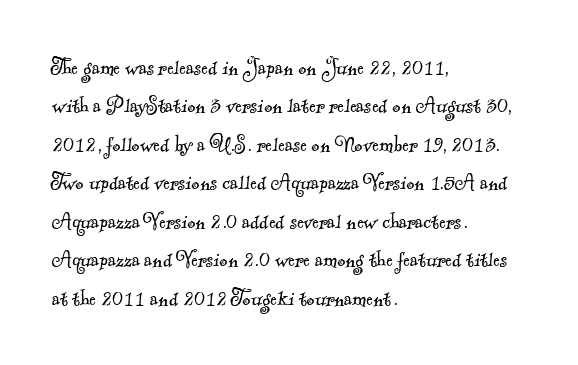
{"bold": "no", "underline": "no", "align": "left", "line_spacing": "normal", "line_spacing_ratio": 1.54, "letter_spacing": "normal", "letter_spacing_em": 0.0, "glyph_px": 25}
